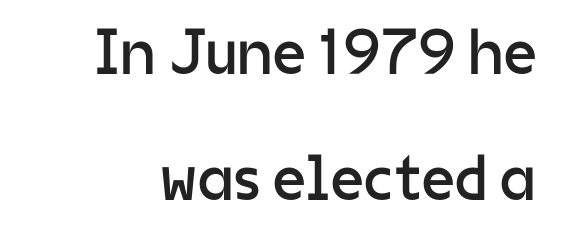
{"serif": "no", "italic": "no", "bold": "no", "weight": "regular", "width": "normal", "stroke_contrast": "low", "x_height": "medium", "monospaced": "no", "underline": "no", "line_spacing": "loose", "line_spacing_ratio": 1.94, "letter_spacing": "normal", "letter_spacing_em": 0.0, "glyph_px": 65}
